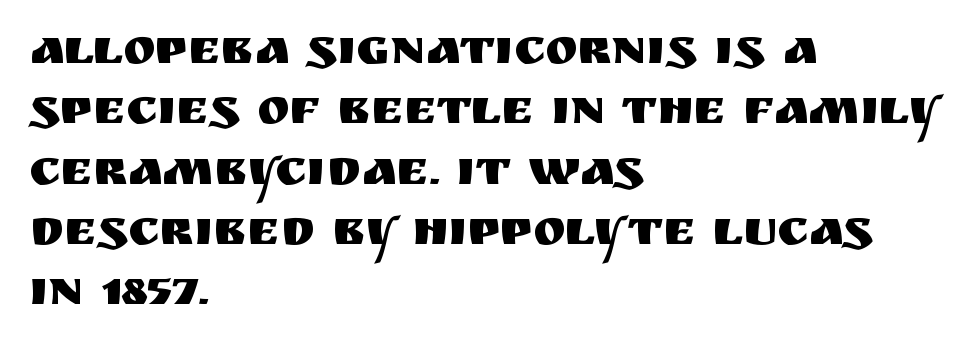
The image shows 49 px sans-serif type, upright; set left-aligned, line spacing 1.23x, normal letter spacing, not underlined; medium stroke contrast and a large x-height.
